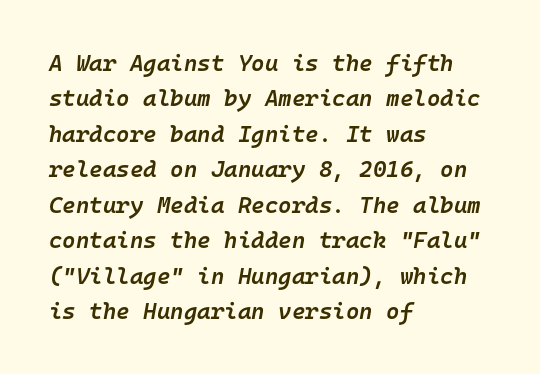
{"italic": "yes", "lean": "right", "slant_degrees": 10, "bold": "semi", "underline": "no", "align": "left", "line_spacing": "normal", "line_spacing_ratio": 1.54, "letter_spacing": "normal", "letter_spacing_em": 0.0, "glyph_px": 23}
